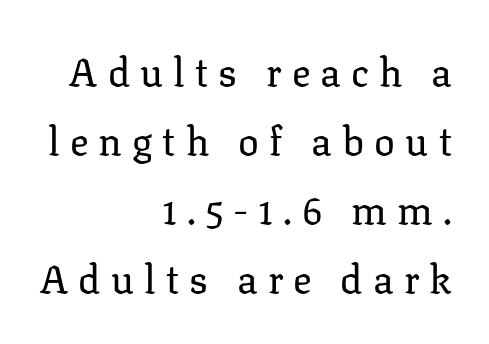
{"serif": "yes", "italic": "no", "bold": "no", "weight": "regular", "width": "normal", "stroke_contrast": "low", "x_height": "medium", "monospaced": "no", "underline": "no", "align": "right", "line_spacing_ratio": 1.77, "letter_spacing": "wide", "letter_spacing_em": 0.26, "glyph_px": 39}
